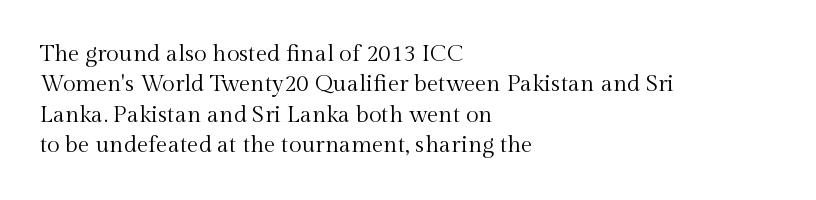
{"italic": "no", "bold": "no", "underline": "no", "align": "left", "line_spacing": "normal", "line_spacing_ratio": 1.32, "letter_spacing": "normal", "letter_spacing_em": 0.0, "glyph_px": 23}
